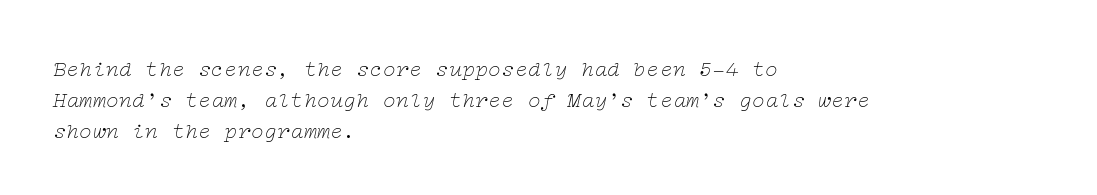
Q: Is the text bold? A: No.
Q: Is the text italic (slanted)? A: Yes, it leans right by about 12 degrees.
Q: Is the text underlined? A: No.
Q: How is the paragraph aligned? A: Left-aligned.
Q: Is the spacing between letters normal or unusually wide? A: Normal.
Q: Is the spacing between lines tight, normal or loose? A: Normal.
